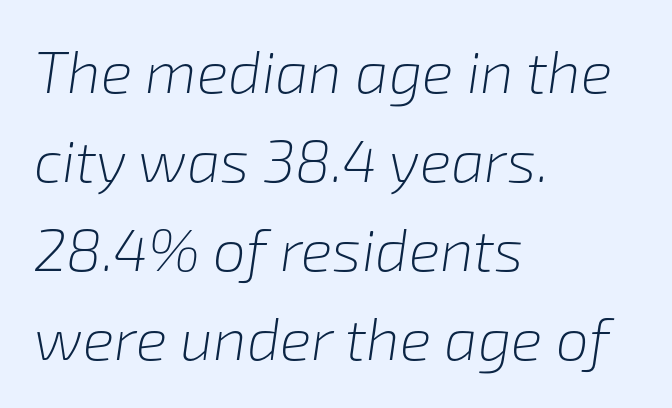
{"italic": "yes", "lean": "right", "slant_degrees": 8, "bold": "no", "weight": "light", "width": "normal", "stroke_contrast": "low", "x_height": "medium", "monospaced": "no", "underline": "no", "align": "left", "line_spacing": "normal", "line_spacing_ratio": 1.51, "letter_spacing": "normal", "letter_spacing_em": 0.0, "glyph_px": 59}
